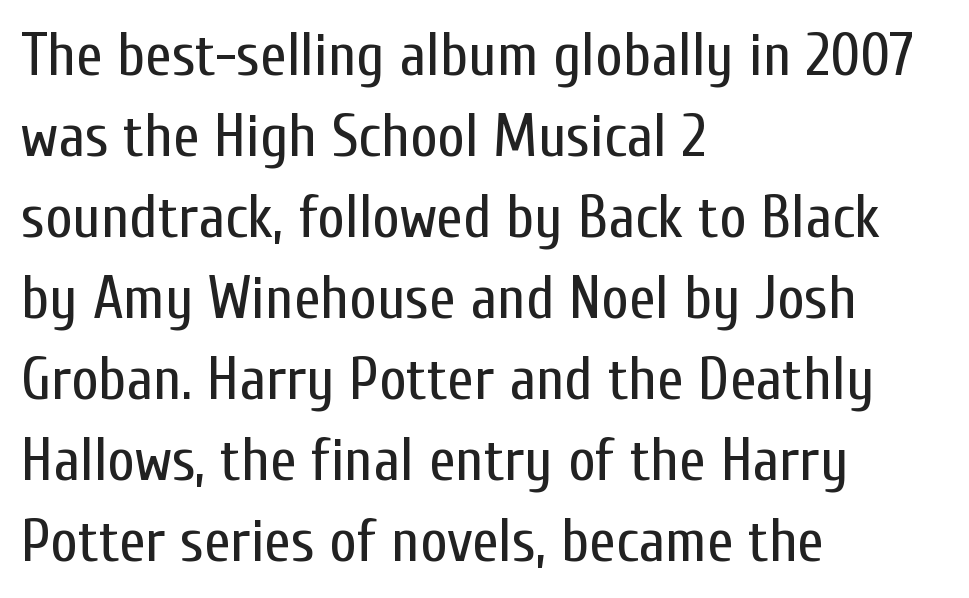
{"serif": "no", "italic": "no", "bold": "no", "weight": "regular", "width": "condensed", "stroke_contrast": "low", "x_height": "medium", "monospaced": "no", "underline": "no", "align": "left", "line_spacing": "normal", "line_spacing_ratio": 1.35, "letter_spacing": "normal", "letter_spacing_em": 0.0, "glyph_px": 60}
